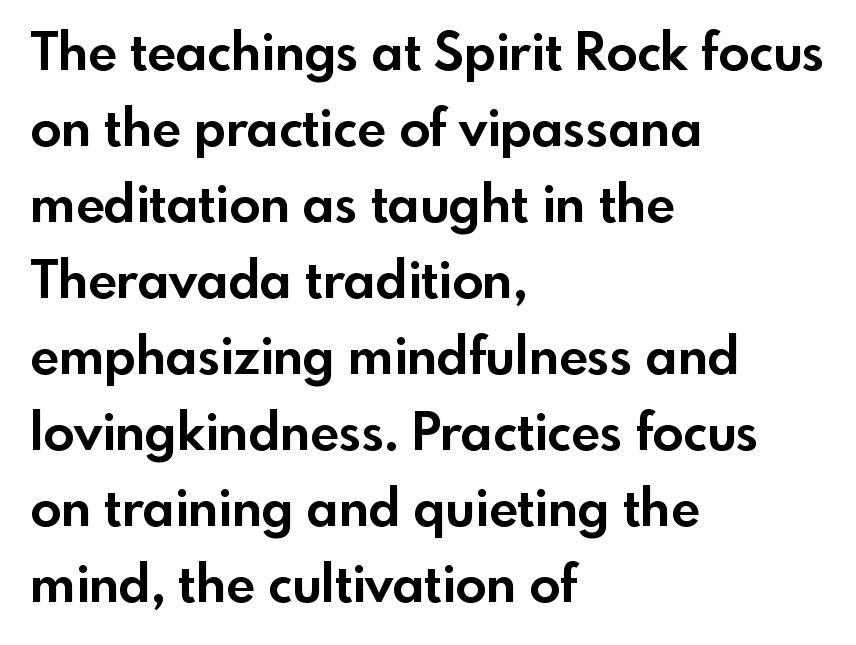
The image shows 51 px bold sans-serif type, upright; set left-aligned, normal line spacing (1.49x), normal letter spacing, not underlined; a small x-height.
